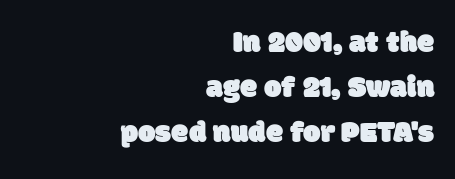
The image shows 31 px sans-serif type; set right-aligned, normal line spacing (1.45x), normal letter spacing, not underlined; low stroke contrast and a large x-height.
